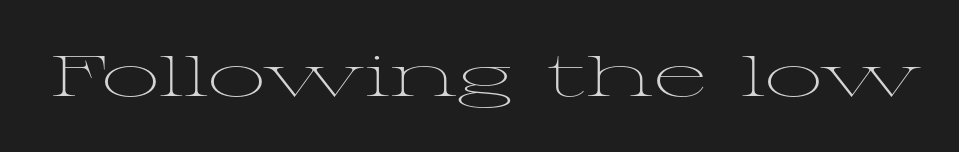
Think of a printed novel: that variable character pitch is what you see here. Note: serifs present on the glyphs. This rendering features lettering with no underline. Designer's note — italics off, roman on. Glyph-to-glyph distance matches everyday printed text. The font sits on the lighter half of the weight spectrum, regular included.
